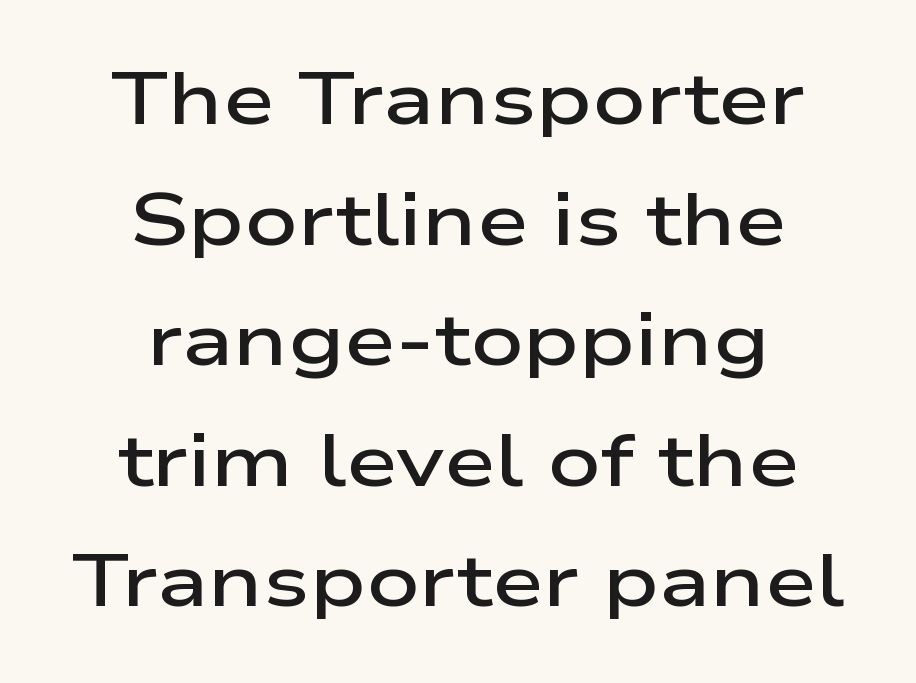
{"serif": "no", "italic": "no", "bold": "semi", "weight": "semibold", "width": "wide", "stroke_contrast": "low", "x_height": "medium", "monospaced": "no", "underline": "no", "align": "center", "line_spacing": "normal", "line_spacing_ratio": 1.63, "letter_spacing": "normal", "letter_spacing_em": 0.0, "glyph_px": 74}
